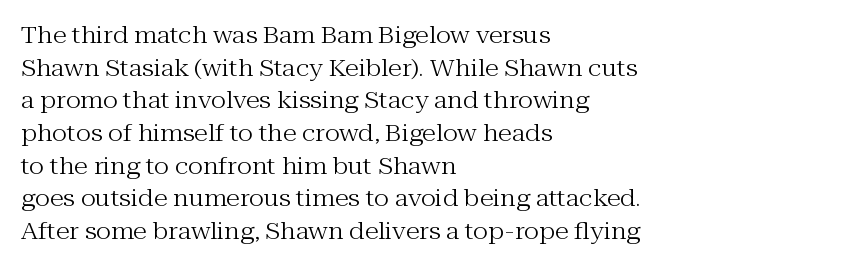
Q: Is the text bold? A: No.
Q: Is the text italic (slanted)? A: No, it is upright.
Q: Is the text underlined? A: No.
Q: How is the paragraph aligned? A: Left-aligned.
Q: Is the spacing between letters normal or unusually wide? A: Normal.
Q: Is the spacing between lines tight, normal or loose? A: Normal.
